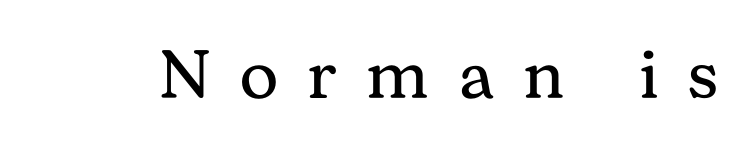
The image shows 68 px regular-weight serif type, upright; set unusually wide letter spacing (+0.43 em), not underlined; medium stroke contrast and a medium x-height.
